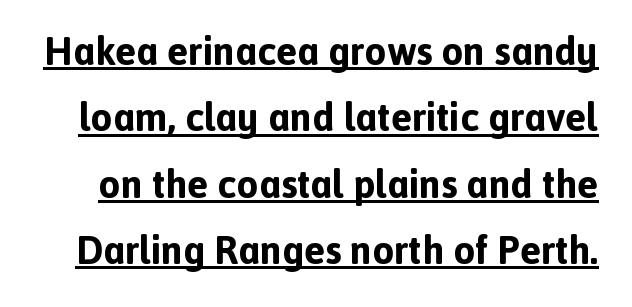
Q: Is the text bold? A: Yes.
Q: Is the text italic (slanted)? A: No, it is upright.
Q: Is the typeface a serif or a sans-serif typeface? A: Sans-serif.
Q: Is the text underlined? A: Yes.
Q: Is the spacing between letters normal or unusually wide? A: Normal.
Q: Is the spacing between lines tight, normal or loose? A: Normal.
Q: Width (condensed, normal, or wide)? A: Normal.
Q: x-height? A: Medium.
Q: Monospaced? A: No.
